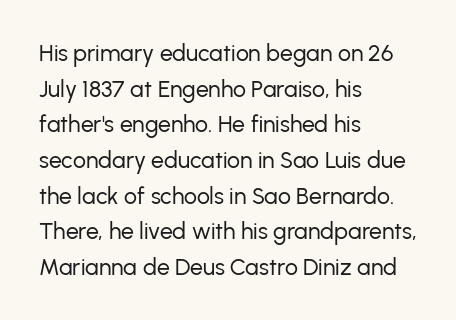
The image shows 23 px text type, upright; set left-aligned, normal line spacing (1.55x), normal letter spacing, not underlined.
